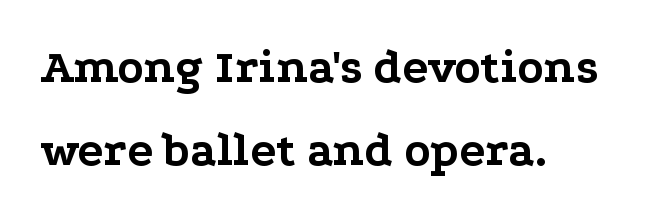
{"serif": "yes", "italic": "no", "bold": "yes", "weight": "bold", "width": "wide", "stroke_contrast": "low", "x_height": "medium", "monospaced": "no", "underline": "no", "align": "left", "line_spacing_ratio": 1.73, "letter_spacing": "normal", "letter_spacing_em": 0.0, "glyph_px": 48}
